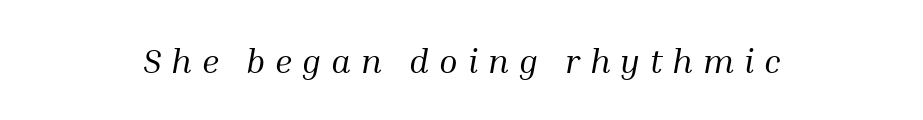
The image shows 34 px regular-weight serif type, italic (leaning right); set unusually wide letter spacing (+0.29 em), not underlined; medium stroke contrast and a medium x-height.
